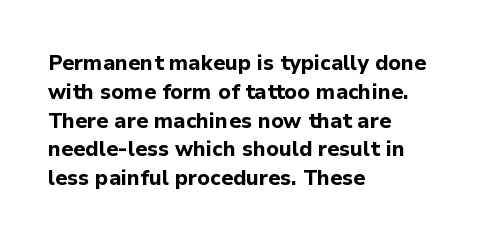
Q: Is the text bold? A: Yes.
Q: Is the text italic (slanted)? A: No, it is upright.
Q: Is the text underlined? A: No.
Q: How is the paragraph aligned? A: Left-aligned.
Q: Is the spacing between letters normal or unusually wide? A: Normal.
Q: Is the spacing between lines tight, normal or loose? A: Normal.
